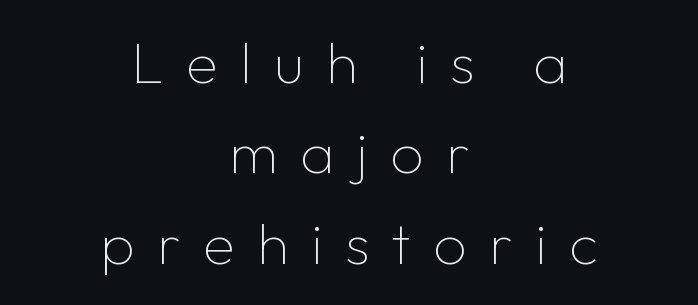
{"serif": "no", "italic": "no", "bold": "no", "weight": "thin", "width": "normal", "stroke_contrast": "low", "x_height": "medium", "monospaced": "no", "underline": "no", "align": "center", "line_spacing": "normal", "line_spacing_ratio": 1.56, "letter_spacing": "wide", "letter_spacing_em": 0.39, "glyph_px": 58}
